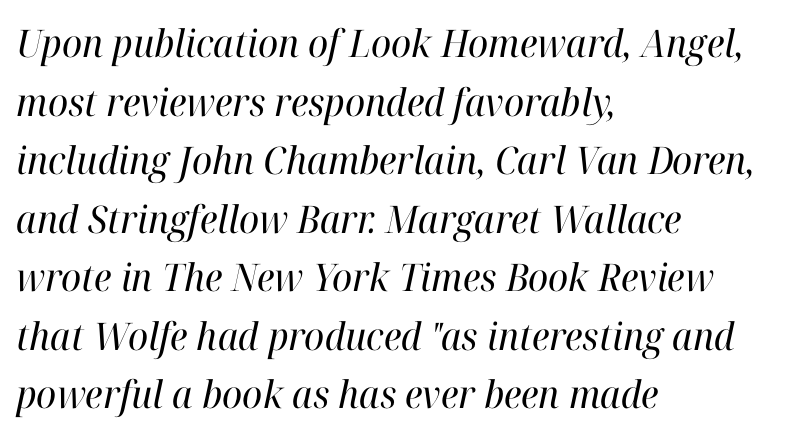
{"serif": "yes", "italic": "yes", "lean": "right", "slant_degrees": 12, "bold": "no", "weight": "regular", "width": "normal", "stroke_contrast": "high", "x_height": "medium", "monospaced": "no", "underline": "no", "align": "left", "line_spacing": "normal", "line_spacing_ratio": 1.54, "letter_spacing": "normal", "letter_spacing_em": 0.0, "glyph_px": 38}
